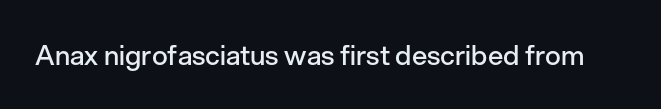
Q: Is the text bold? A: Semi-bold.
Q: Is the text italic (slanted)? A: No, it is upright.
Q: Is the text underlined? A: No.
Q: Is the spacing between letters normal or unusually wide? A: Normal.
